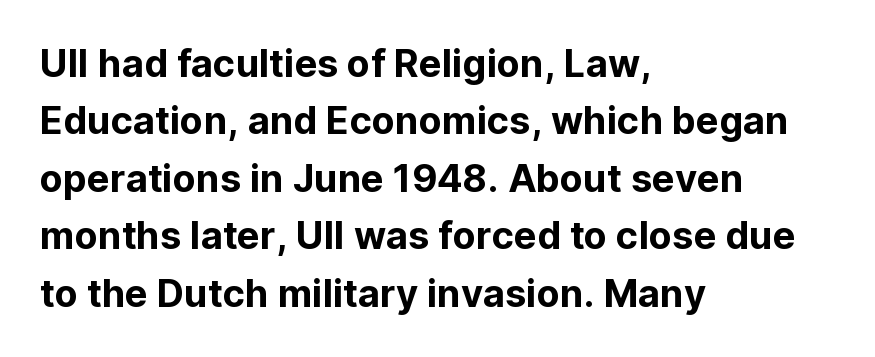
Q: Is the text italic (slanted)? A: No, it is upright.
Q: Is the typeface a serif or a sans-serif typeface? A: Sans-serif.
Q: Is the text underlined? A: No.
Q: How is the paragraph aligned? A: Left-aligned.
Q: Is the spacing between letters normal or unusually wide? A: Normal.
Q: Is the spacing between lines tight, normal or loose? A: Normal.
Q: Width (condensed, normal, or wide)? A: Normal.
Q: Stroke contrast? A: Low.
Q: x-height? A: Medium.
Q: Monospaced? A: No.
